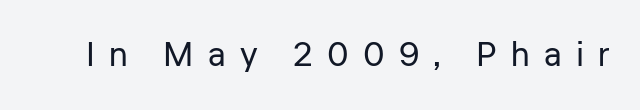
{"serif": "no", "italic": "no", "bold": "no", "weight": "regular", "width": "normal", "stroke_contrast": "low", "x_height": "medium", "monospaced": "no", "underline": "no", "letter_spacing": "wide", "letter_spacing_em": 0.42, "glyph_px": 34}
